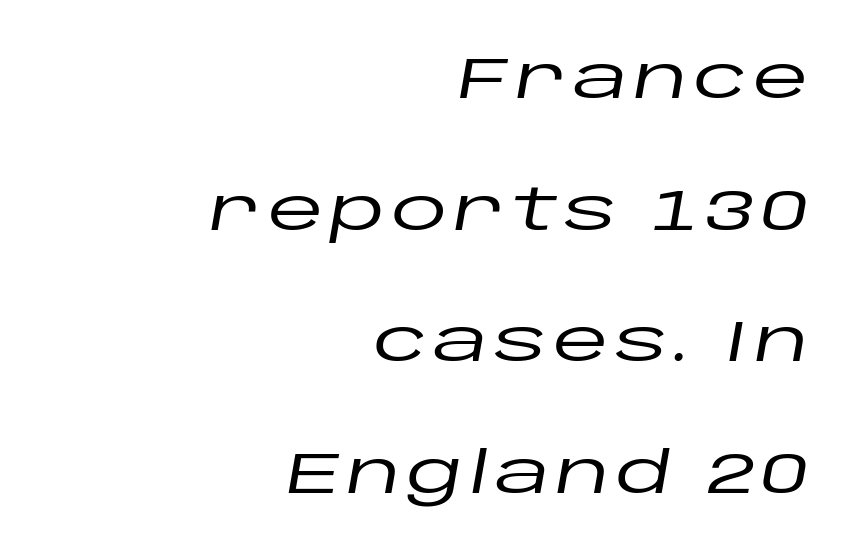
The text carries the slant typical of an italic or oblique font. Any mark beneath the type? The region is blank. Baseline-to-baseline distance is far greater than the letter height. Horizontal alignment here is rightward, an uncommon choice for prose. Varying glyph widths throughout — classic text-font behaviour.
